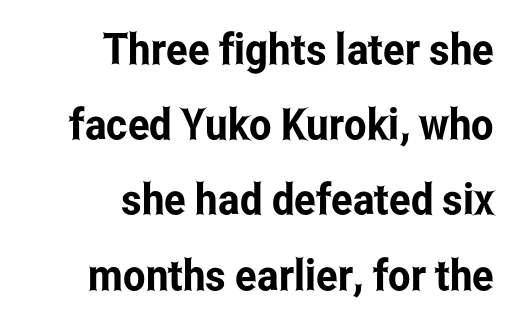
Q: Is the text italic (slanted)? A: No, it is upright.
Q: Is the typeface a serif or a sans-serif typeface? A: Sans-serif.
Q: Is the text underlined? A: No.
Q: How is the paragraph aligned? A: Right-aligned.
Q: Is the spacing between letters normal or unusually wide? A: Normal.
Q: Width (condensed, normal, or wide)? A: Condensed.
Q: Stroke contrast? A: Low.
Q: x-height? A: Medium.
Q: Monospaced? A: No.
